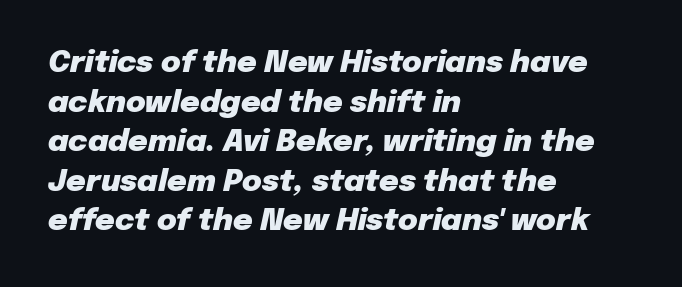
Q: Is the text bold? A: Yes.
Q: Is the text italic (slanted)? A: Yes, it leans right by about 12 degrees.
Q: Is the text underlined? A: No.
Q: How is the paragraph aligned? A: Left-aligned.
Q: Is the spacing between letters normal or unusually wide? A: Normal.
Q: Is the spacing between lines tight, normal or loose? A: Normal.
Q: Width (condensed, normal, or wide)? A: Normal.
Q: Stroke contrast? A: Low.
Q: x-height? A: Medium.
Q: Monospaced? A: No.
